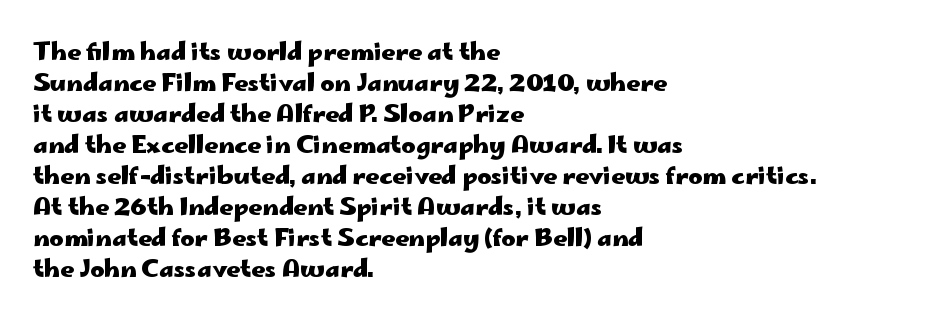
{"italic": "no", "bold": "yes", "underline": "no", "align": "left", "line_spacing": "normal", "line_spacing_ratio": 1.29, "letter_spacing": "normal", "letter_spacing_em": 0.0, "glyph_px": 24}
